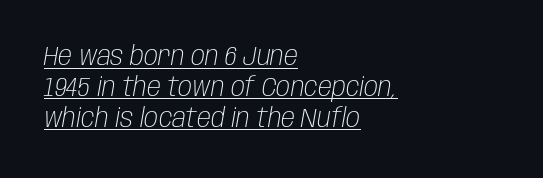
The image shows 26 px text type, italic (leaning right); set left-aligned, line spacing 1.19x, normal letter spacing, underlined.
